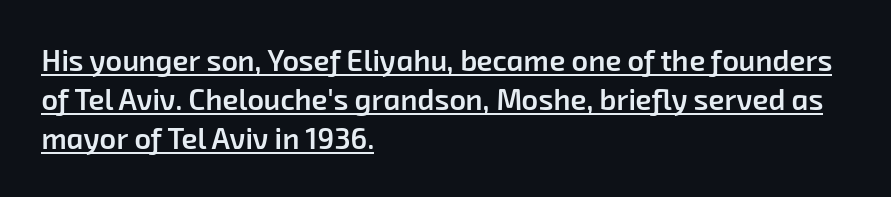
{"serif": "no", "bold": "semi", "weight": "semibold", "width": "normal", "stroke_contrast": "low", "x_height": "medium", "monospaced": "no", "underline": "yes", "align": "left", "line_spacing": "normal", "line_spacing_ratio": 1.35, "letter_spacing": "normal", "letter_spacing_em": 0.0, "glyph_px": 29}
